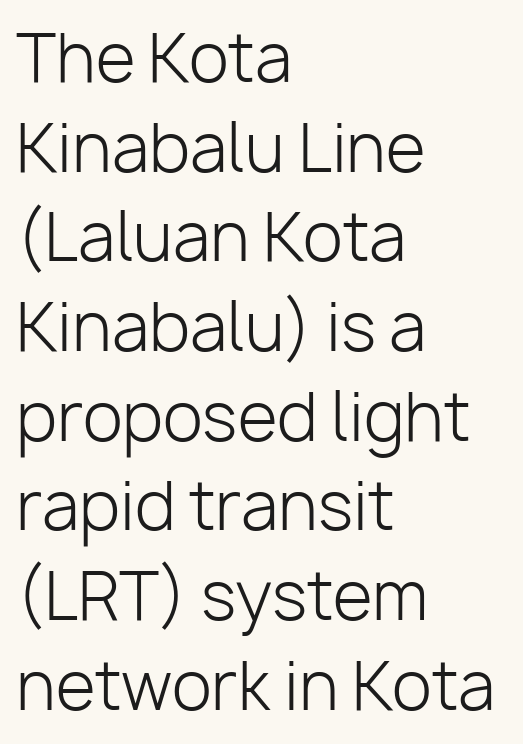
Posture: vertical. The passage is arranged the way most books set body copy — flush left. Standard letterfit; no display-style spreading of the glyphs. Note the varied advance widths — an 'i' is clearly narrower than an 'm'.
